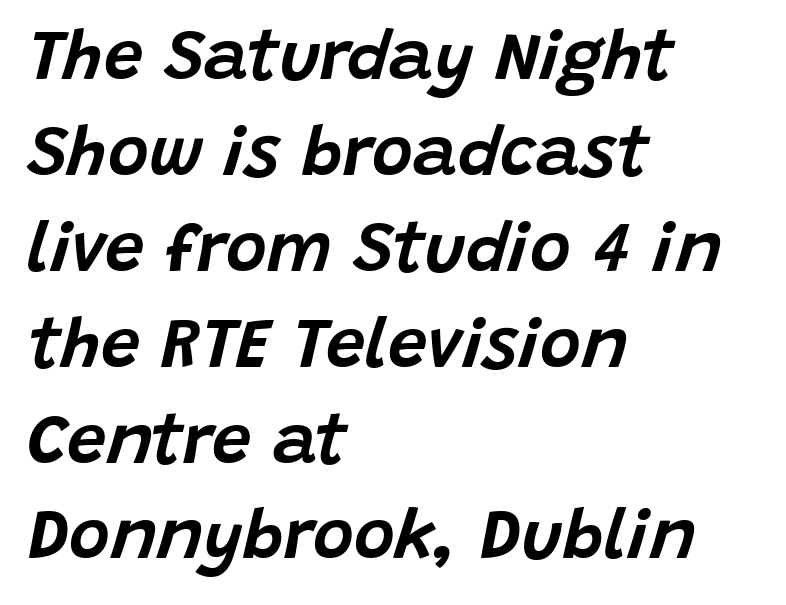
The image shows 70 px text type, italic (leaning right); set left-aligned, normal line spacing (1.37x), normal letter spacing, not underlined; low stroke contrast and a large x-height.
